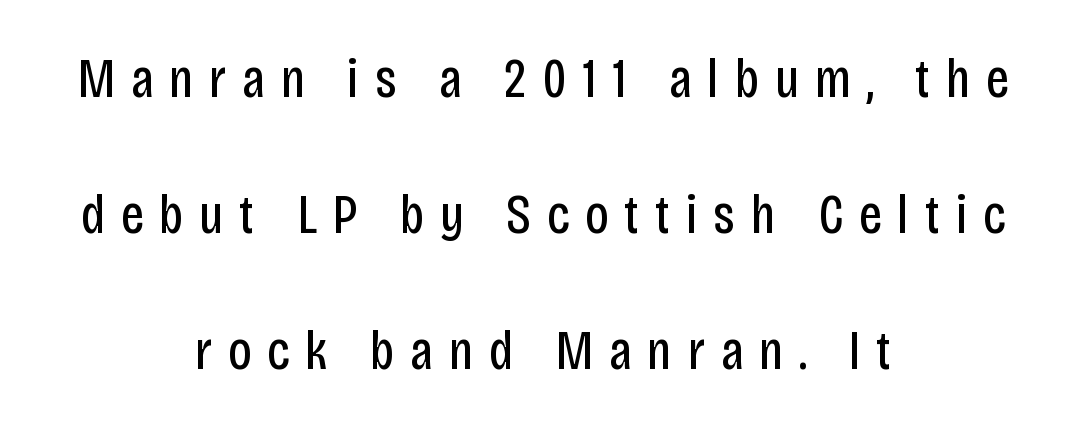
The image shows 56 px regular-weight, condensed sans-serif type, upright; set centered, loose line spacing (2.43x), unusually wide letter spacing (+0.28 em), not underlined; low stroke contrast and a large x-height.
